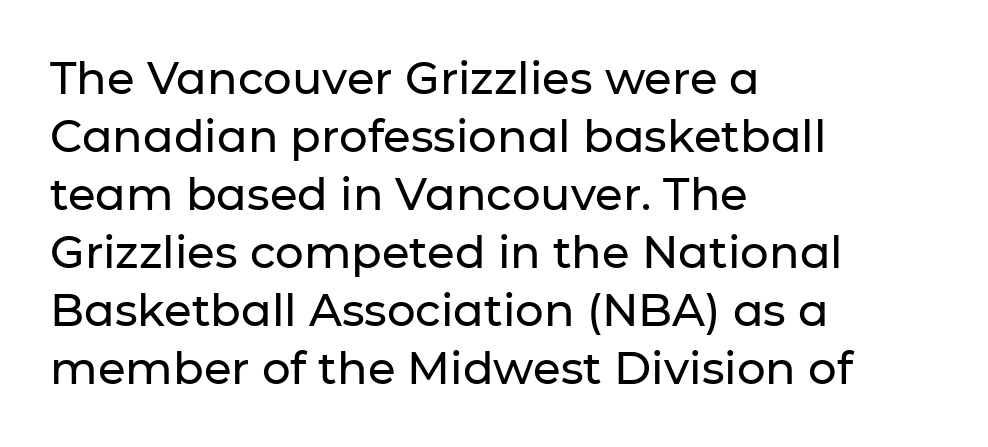
Does the leading feel generous? No, just average. Tall strokes in this sample are plumb rather than angled. Proportional: the letters do not fall into vertical columns. The letters carry no serifs — their stems end cleanly without finishing strokes. The space directly below the letters is spotless.
